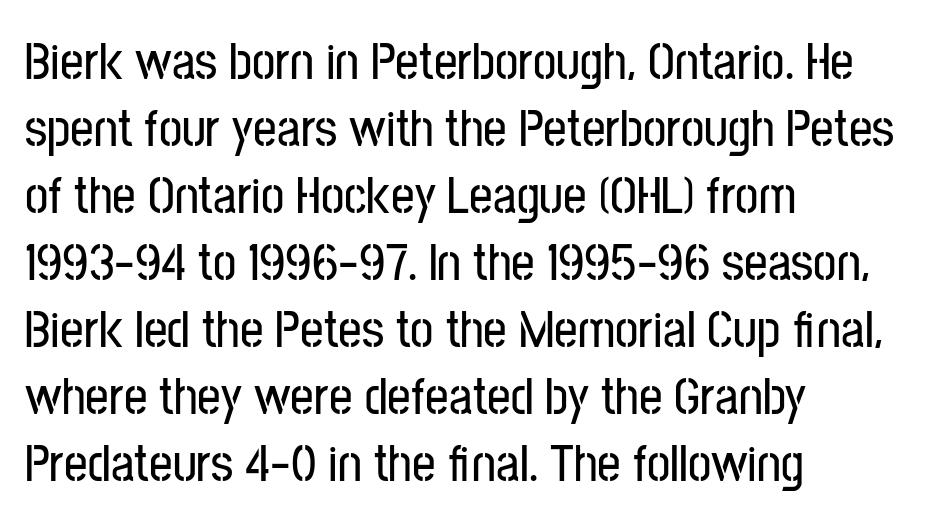
How would I describe the line gaps? Plain and ordinary. Descender tails drop into unmarked territory. The letters advance in unequal steps, a hallmark of proportional type. Here the glyphs are tracked normally, forming tight word shapes. The type family on display is of the sans-serif kind.
